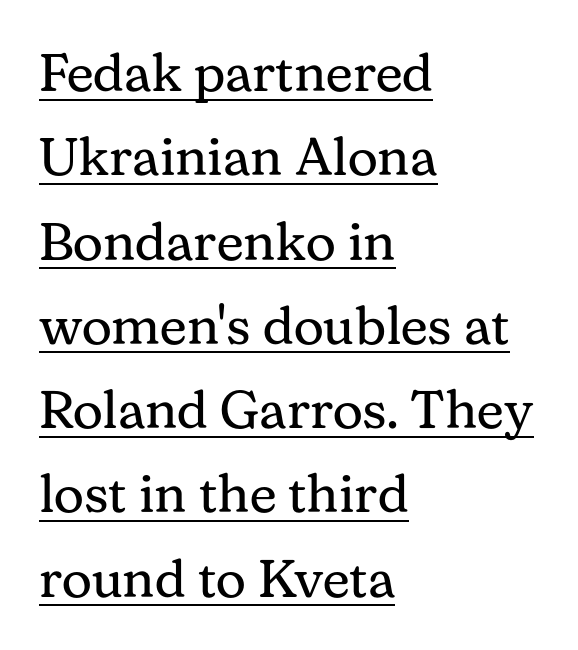
Line spacing here is normal. If you drew a line through each stem, it would be perfectly vertical. Somebody hit Ctrl+U on this one — the words are underlined. Stroke terminals: seriffed. No extra tracking has been applied to these lines.
